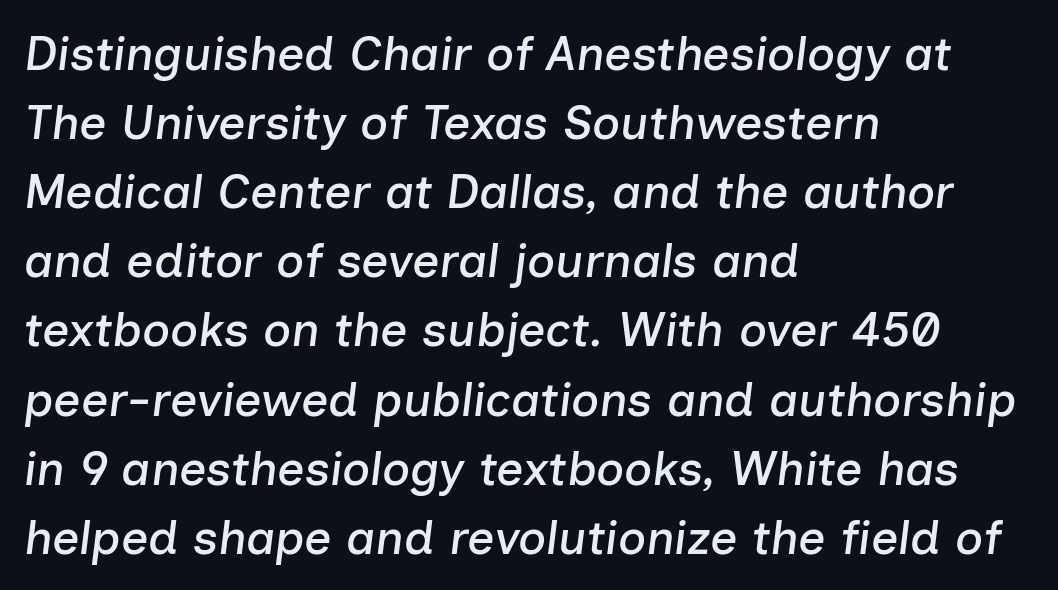
{"italic": "yes", "lean": "right", "slant_degrees": 7, "width": "normal", "stroke_contrast": "low", "x_height": "medium", "monospaced": "no", "underline": "no", "align": "left", "line_spacing": "normal", "line_spacing_ratio": 1.44, "letter_spacing": "normal", "letter_spacing_em": 0.0, "glyph_px": 48}
